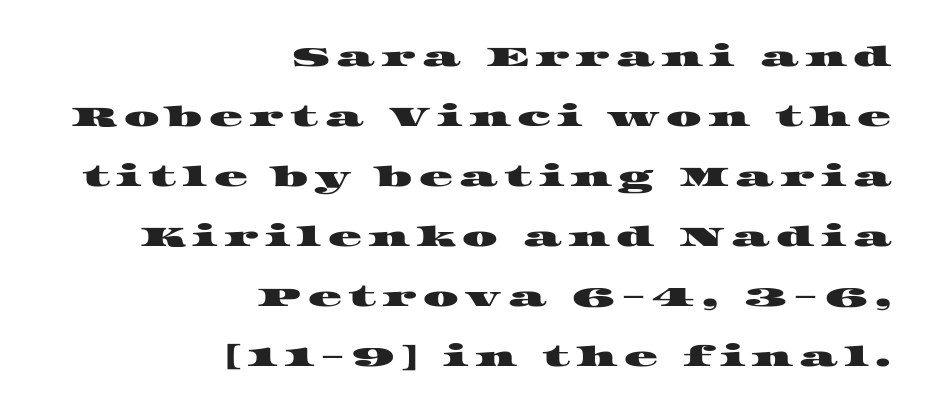
Honestly, there is no underline to notice here at all. Proportional: the letters do not fall into vertical columns. Horizontally, the lines are justified to the trailing edge only. Compared with typical paragraphs, the rows here are farther apart. Check where the strokes stop: tiny serifs finish them off.
